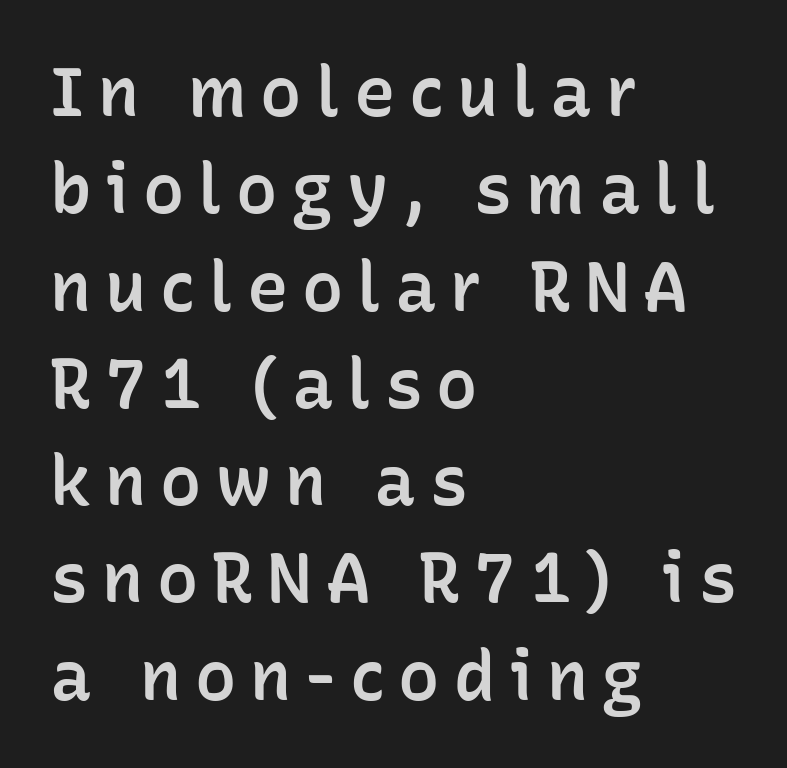
Q: Is the text bold? A: Semi-bold.
Q: Is the text italic (slanted)? A: No, it is upright.
Q: Is the typeface a serif or a sans-serif typeface? A: Sans-serif.
Q: Is the text underlined? A: No.
Q: How is the paragraph aligned? A: Left-aligned.
Q: Is the spacing between letters normal or unusually wide? A: Unusually wide.
Q: Is the spacing between lines tight, normal or loose? A: Normal.
Q: Width (condensed, normal, or wide)? A: Normal.
Q: Stroke contrast? A: Low.
Q: x-height? A: Medium.
Q: Monospaced? A: No.
